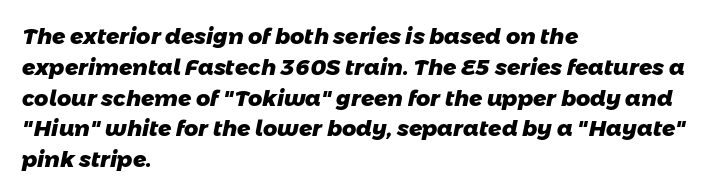
{"bold": "yes", "underline": "no", "align": "left", "line_spacing": "normal", "line_spacing_ratio": 1.4, "letter_spacing": "normal", "letter_spacing_em": 0.0, "glyph_px": 22}
